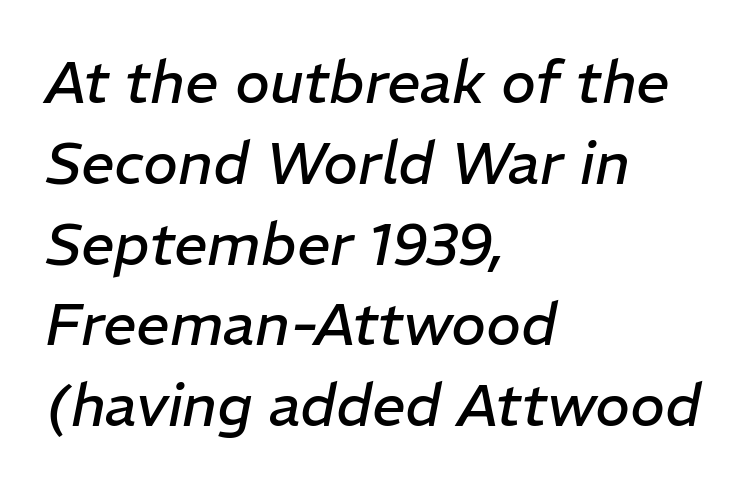
{"italic": "yes", "lean": "right", "slant_degrees": 11, "bold": "no", "weight": "regular", "width": "normal", "stroke_contrast": "low", "x_height": "medium", "monospaced": "no", "underline": "no", "align": "left", "line_spacing": "normal", "line_spacing_ratio": 1.37, "letter_spacing": "normal", "letter_spacing_em": 0.0, "glyph_px": 59}
